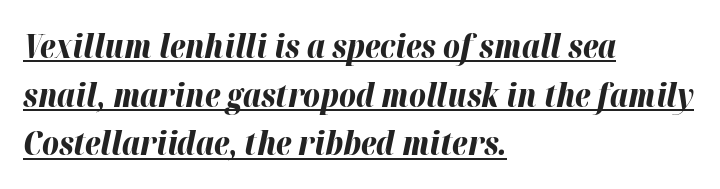
The image shows 32 px bold type, italic (leaning right); set left-aligned, normal line spacing (1.52x), normal letter spacing, underlined; high stroke contrast and a medium x-height.
